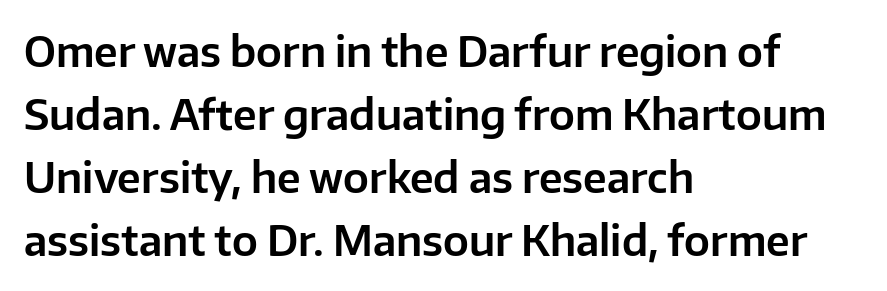
Q: Is the text italic (slanted)? A: No, it is upright.
Q: Is the typeface a serif or a sans-serif typeface? A: Sans-serif.
Q: Is the text underlined? A: No.
Q: How is the paragraph aligned? A: Left-aligned.
Q: Is the spacing between letters normal or unusually wide? A: Normal.
Q: Is the spacing between lines tight, normal or loose? A: Normal.
Q: Width (condensed, normal, or wide)? A: Normal.
Q: Stroke contrast? A: Low.
Q: x-height? A: Medium.
Q: Monospaced? A: No.
